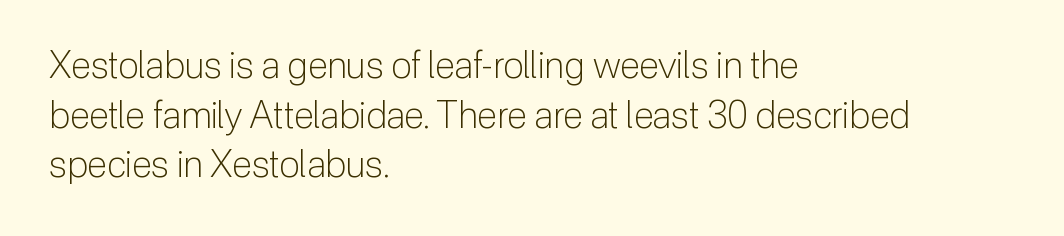
Q: Is the text bold? A: No.
Q: Is the text italic (slanted)? A: No, it is upright.
Q: Is the typeface a serif or a sans-serif typeface? A: Sans-serif.
Q: Is the text underlined? A: No.
Q: How is the paragraph aligned? A: Left-aligned.
Q: Is the spacing between letters normal or unusually wide? A: Normal.
Q: Is the spacing between lines tight, normal or loose? A: Normal.
Q: Width (condensed, normal, or wide)? A: Normal.
Q: Stroke contrast? A: Low.
Q: x-height? A: Medium.
Q: Monospaced? A: No.
